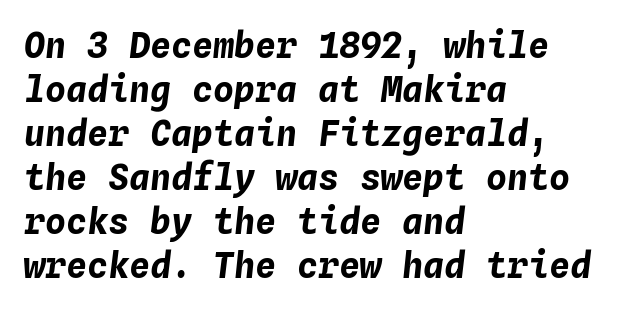
The sample has been set heavy, in full bold. Horizontal alignment here is leftward, the default for most running prose. This block has exactly the height ordinary leading produces. This sample has the even, mechanical cadence of fixed-width lettering. Nothing unusual about the tracking: characters are spaced as the font intends. The font's italic variant was chosen for this text.
